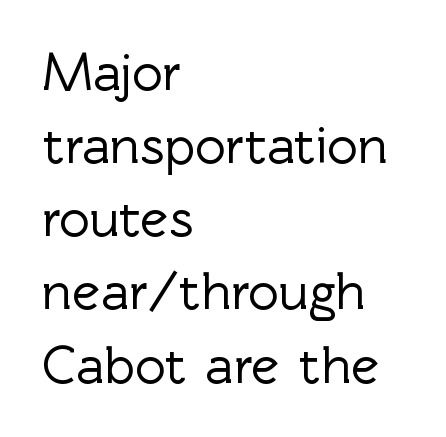
Type style note: lacks serifs. The compositor pushed each line to the left boundary. Vertically, the passage feels balanced, rows spaced as you'd expect. The letterforms sit shoulder to shoulder at normal distance. This sample has the flowing, uneven cadence of proportional lettering.
